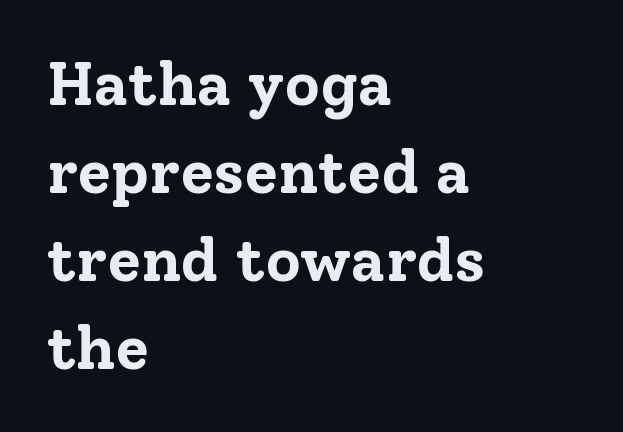
The image shows 61 px bold serif type, upright; set left-aligned, normal line spacing (1.44x), normal letter spacing, not underlined; low stroke contrast and a medium x-height.
